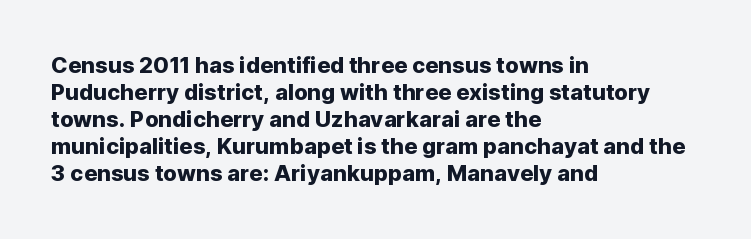
{"italic": "no", "underline": "no", "align": "left", "line_spacing_ratio": 1.23, "letter_spacing": "normal", "letter_spacing_em": 0.0, "glyph_px": 22}
